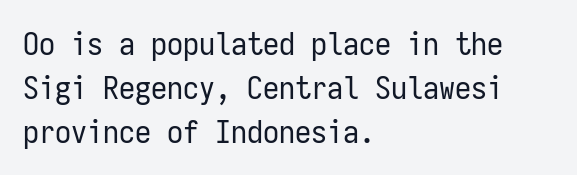
Q: Is the text bold? A: No.
Q: Is the text italic (slanted)? A: No, it is upright.
Q: Is the typeface a serif or a sans-serif typeface? A: Sans-serif.
Q: Is the text underlined? A: No.
Q: How is the paragraph aligned? A: Left-aligned.
Q: Is the spacing between letters normal or unusually wide? A: Normal.
Q: Is the spacing between lines tight, normal or loose? A: Normal.
Q: Width (condensed, normal, or wide)? A: Condensed.
Q: Stroke contrast? A: Low.
Q: x-height? A: Medium.
Q: Monospaced? A: Yes.
